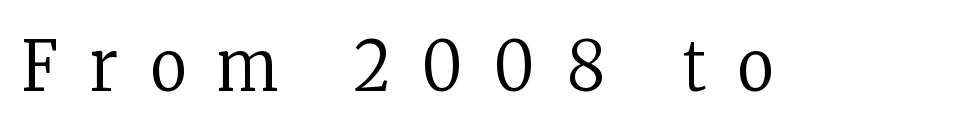
The image shows 70 px regular-weight, condensed serif type, upright; set unusually wide letter spacing (+0.46 em), not underlined; low stroke contrast and a medium x-height.
